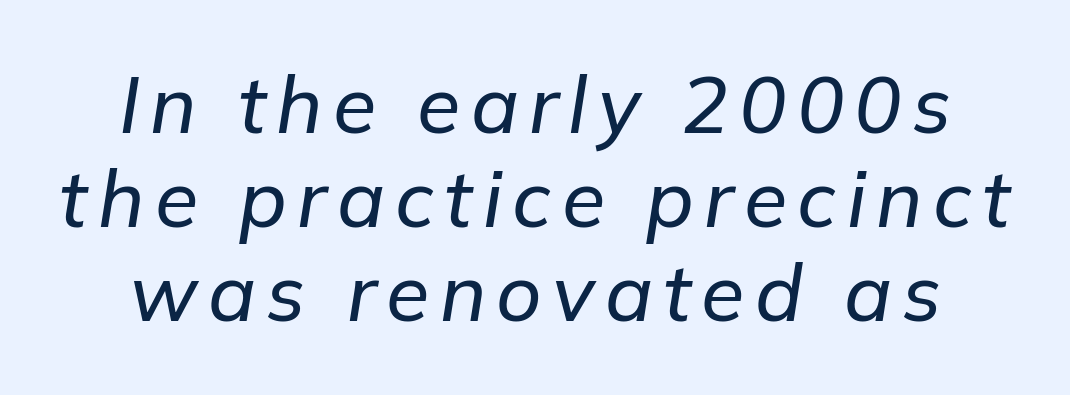
Quick note: italic. Beneath every word, the page is bare. Think of a printed novel: that variable character pitch is what you see here.
